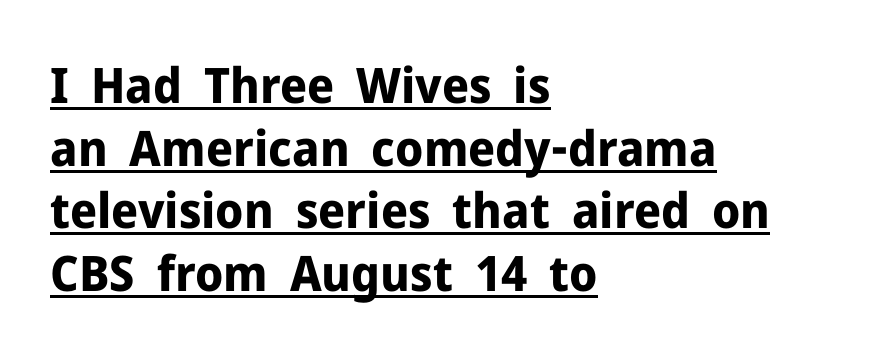
{"serif": "no", "italic": "no", "bold": "yes", "weight": "bold", "width": "normal", "stroke_contrast": "low", "x_height": "medium", "monospaced": "no", "underline": "yes", "align": "left", "line_spacing": "normal", "line_spacing_ratio": 1.28, "letter_spacing": "normal", "letter_spacing_em": 0.0, "glyph_px": 49}
